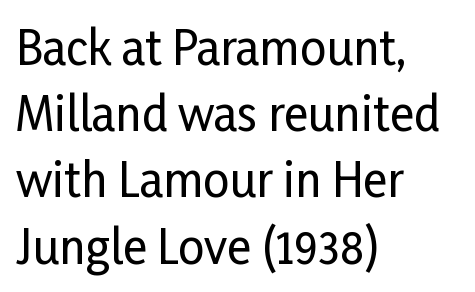
Q: Is the text italic (slanted)? A: No, it is upright.
Q: Is the typeface a serif or a sans-serif typeface? A: Sans-serif.
Q: Is the text underlined? A: No.
Q: How is the paragraph aligned? A: Left-aligned.
Q: Is the spacing between letters normal or unusually wide? A: Normal.
Q: Is the spacing between lines tight, normal or loose? A: Normal.
Q: Width (condensed, normal, or wide)? A: Condensed.
Q: Stroke contrast? A: Low.
Q: x-height? A: Medium.
Q: Monospaced? A: No.
